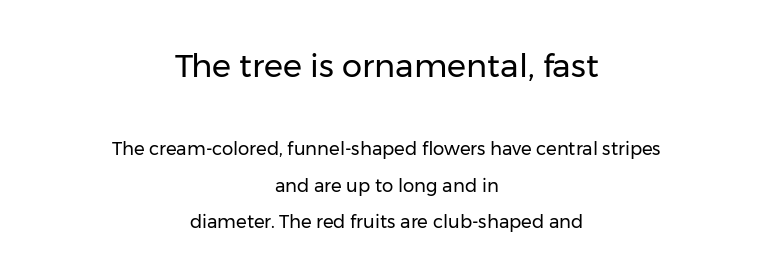
{"serif": "no", "italic": "no", "bold": "no", "weight": "regular", "width": "normal", "stroke_contrast": "low", "x_height": "medium", "monospaced": "no", "underline": "no", "align": "center", "line_spacing": "loose", "line_spacing_ratio": 2.04, "letter_spacing": "normal", "letter_spacing_em": 0.0, "larger_block": "first", "size_ratio": 1.78, "glyph_px": 32}
